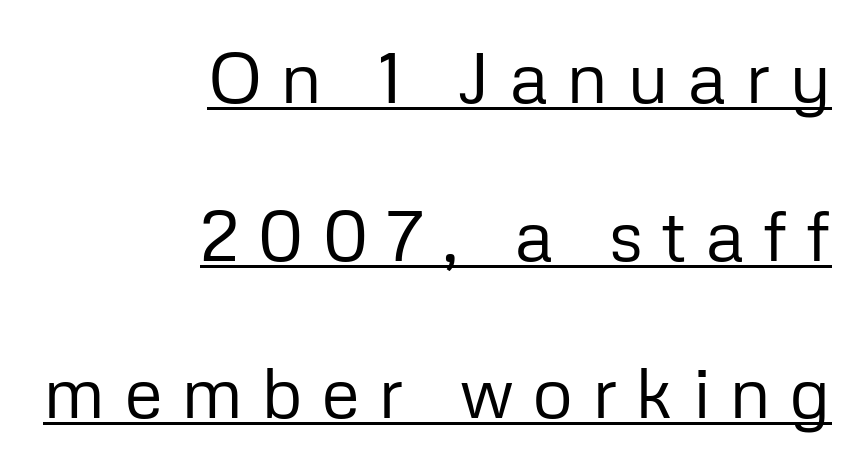
Q: Is the text bold? A: No.
Q: Is the text italic (slanted)? A: No, it is upright.
Q: Is the typeface a serif or a sans-serif typeface? A: Sans-serif.
Q: Is the text underlined? A: Yes.
Q: How is the paragraph aligned? A: Right-aligned.
Q: Is the spacing between letters normal or unusually wide? A: Unusually wide.
Q: Is the spacing between lines tight, normal or loose? A: Loose.
Q: Width (condensed, normal, or wide)? A: Normal.
Q: Stroke contrast? A: Low.
Q: x-height? A: Medium.
Q: Monospaced? A: No.
